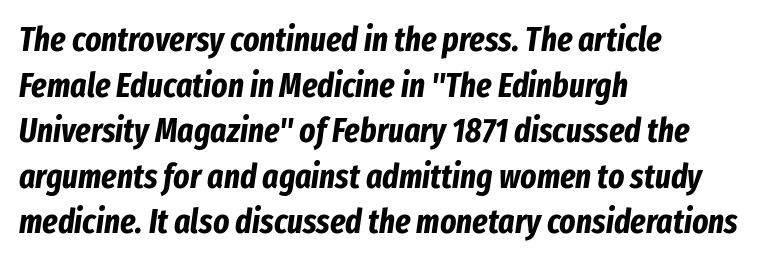
Q: Is the text bold? A: Yes.
Q: Is the text italic (slanted)? A: Yes, it leans right by about 8 degrees.
Q: Is the text underlined? A: No.
Q: How is the paragraph aligned? A: Left-aligned.
Q: Is the spacing between letters normal or unusually wide? A: Normal.
Q: Is the spacing between lines tight, normal or loose? A: Normal.
Q: Width (condensed, normal, or wide)? A: Condensed.
Q: Stroke contrast? A: Low.
Q: x-height? A: Medium.
Q: Monospaced? A: No.
